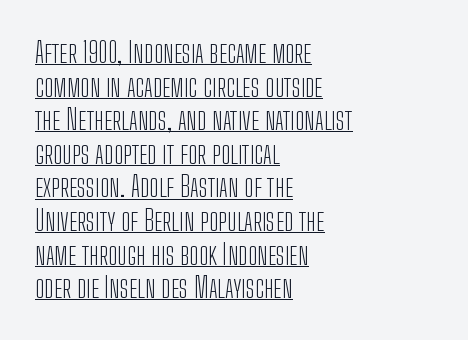
{"serif": "no", "italic": "no", "bold": "no", "weight": "light", "width": "condensed", "stroke_contrast": "low", "x_height": "medium", "monospaced": "no", "underline": "yes", "align": "left", "line_spacing_ratio": 1.2, "letter_spacing": "normal", "letter_spacing_em": 0.0, "glyph_px": 28}
